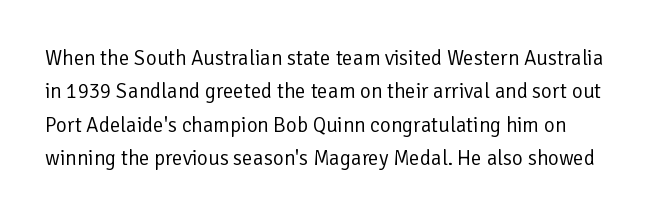
{"italic": "no", "bold": "no", "underline": "no", "line_spacing": "normal", "line_spacing_ratio": 1.59, "letter_spacing": "normal", "letter_spacing_em": 0.0, "glyph_px": 21}
